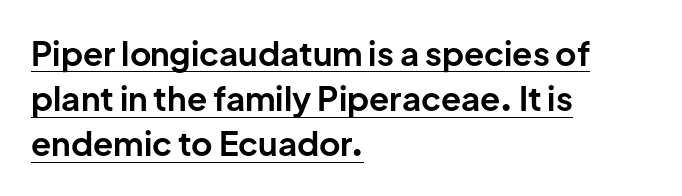
Q: Is the text bold? A: Yes.
Q: Is the text italic (slanted)? A: No, it is upright.
Q: Is the typeface a serif or a sans-serif typeface? A: Sans-serif.
Q: Is the text underlined? A: Yes.
Q: How is the paragraph aligned? A: Left-aligned.
Q: Is the spacing between letters normal or unusually wide? A: Normal.
Q: Is the spacing between lines tight, normal or loose? A: Normal.
Q: Width (condensed, normal, or wide)? A: Normal.
Q: Stroke contrast? A: Low.
Q: x-height? A: Medium.
Q: Monospaced? A: No.
